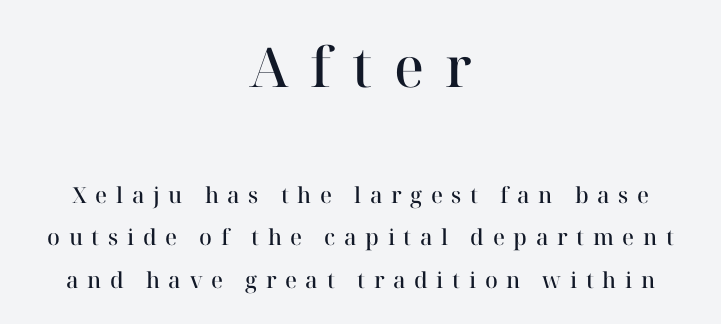
The image shows 55 px semibold serif type, upright; set centered, loose line spacing (1.94x), unusually wide letter spacing (+0.39 em), not underlined; the first (top) block is 2.5x larger; high stroke contrast and a medium x-height.
